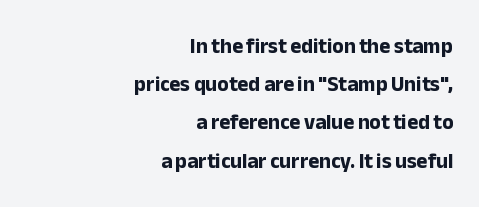
The foot of each line stays bare and open. The characters look thick and weighty, a clear bold. Characters follow at the spacing the type designer built in. This rendering uses right alignment, leaving the left contour irregular.
